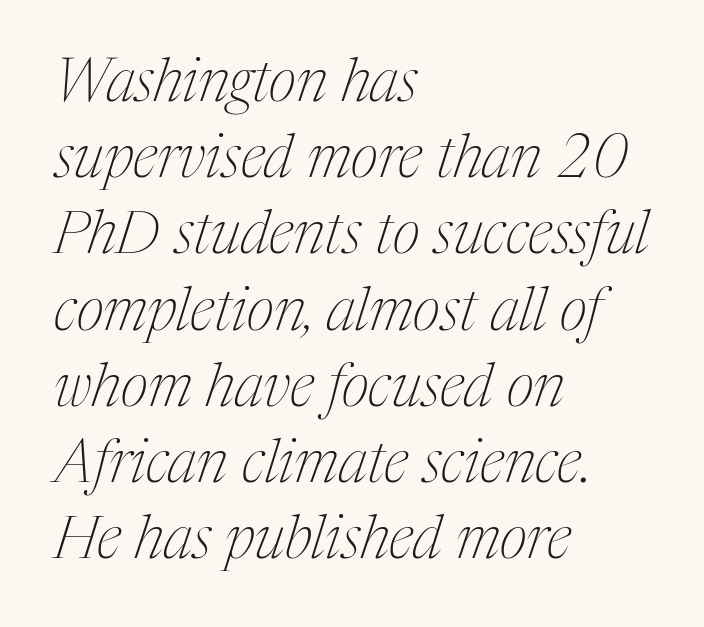
{"serif": "yes", "italic": "yes", "lean": "right", "slant_degrees": 17, "bold": "no", "weight": "thin", "width": "condensed", "stroke_contrast": "medium", "x_height": "medium", "monospaced": "no", "underline": "no", "align": "left", "line_spacing": "normal", "line_spacing_ratio": 1.27, "letter_spacing": "normal", "letter_spacing_em": 0.0, "glyph_px": 60}
